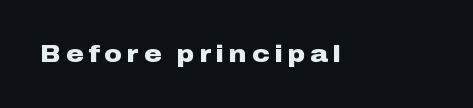
Strokes here are thick enough to call this a true bold. Just letters on the line, the space beneath them empty. The horizontal fit of the characters is loose and conspicuously gappy. The letters stand straight up with perfectly vertical stems.
